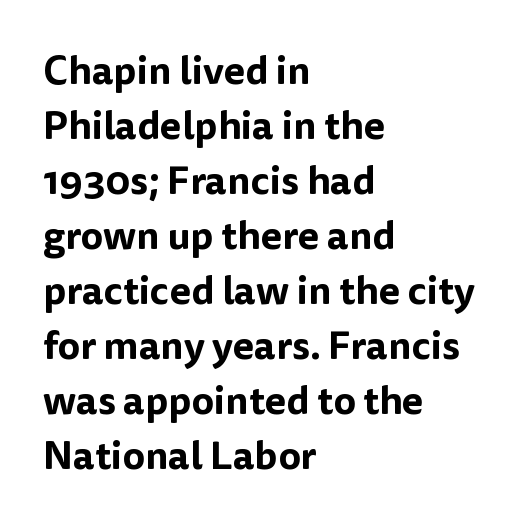
Note the varied advance widths — an 'i' is clearly narrower than an 'm'. The letterforms sit shoulder to shoulder at normal distance. Compared with a centered layout, this one pins lines to the left instead. The words here are not underlined.
